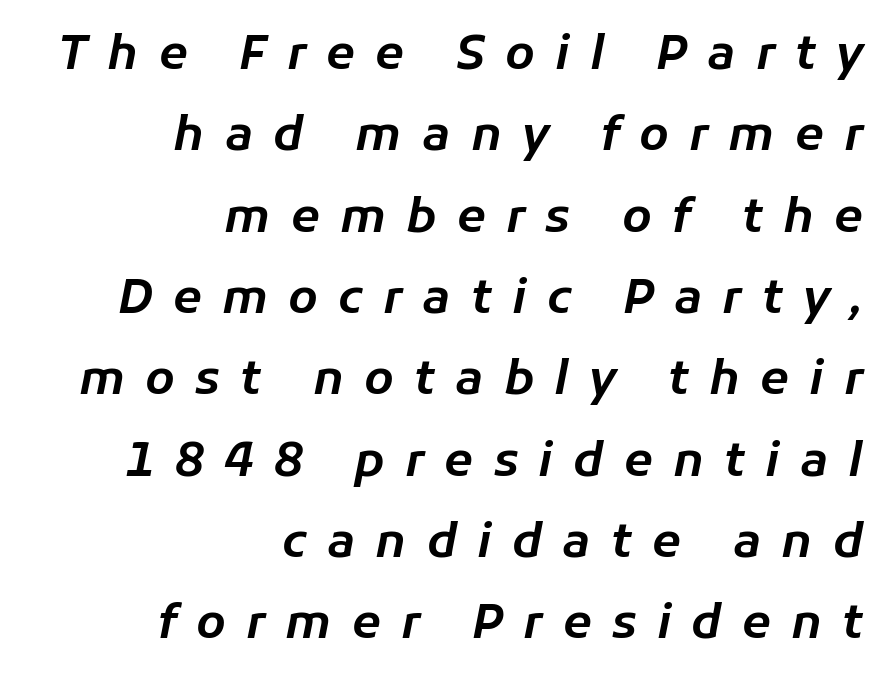
Q: Is the text italic (slanted)? A: Yes, it leans right by about 11 degrees.
Q: Is the text underlined? A: No.
Q: How is the paragraph aligned? A: Right-aligned.
Q: Is the spacing between letters normal or unusually wide? A: Unusually wide.
Q: Width (condensed, normal, or wide)? A: Normal.
Q: Stroke contrast? A: Low.
Q: x-height? A: Medium.
Q: Monospaced? A: No.
